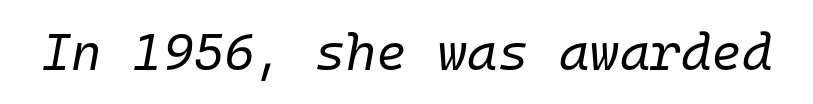
The image shows 52 px regular-weight type, italic (leaning right), monospaced; set normal letter spacing, not underlined; low stroke contrast and a medium x-height.
